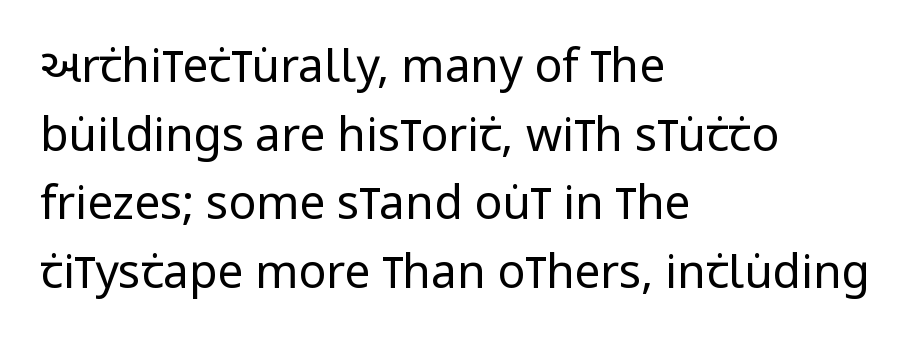
Q: Is the text bold? A: No.
Q: Is the text italic (slanted)? A: No, it is upright.
Q: Is the typeface a serif or a sans-serif typeface? A: Sans-serif.
Q: Is the text underlined? A: No.
Q: How is the paragraph aligned? A: Left-aligned.
Q: Is the spacing between letters normal or unusually wide? A: Normal.
Q: Is the spacing between lines tight, normal or loose? A: Normal.
Q: Width (condensed, normal, or wide)? A: Condensed.
Q: Stroke contrast? A: Low.
Q: x-height? A: Large.
Q: Monospaced? A: No.
